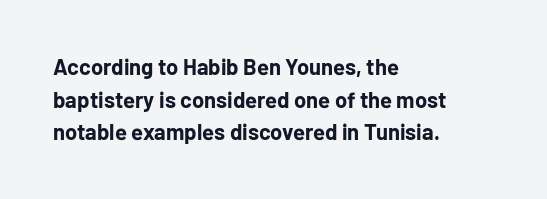
{"italic": "no", "bold": "yes", "underline": "no", "align": "left", "line_spacing": "normal", "line_spacing_ratio": 1.48, "letter_spacing": "normal", "letter_spacing_em": 0.0, "glyph_px": 22}
